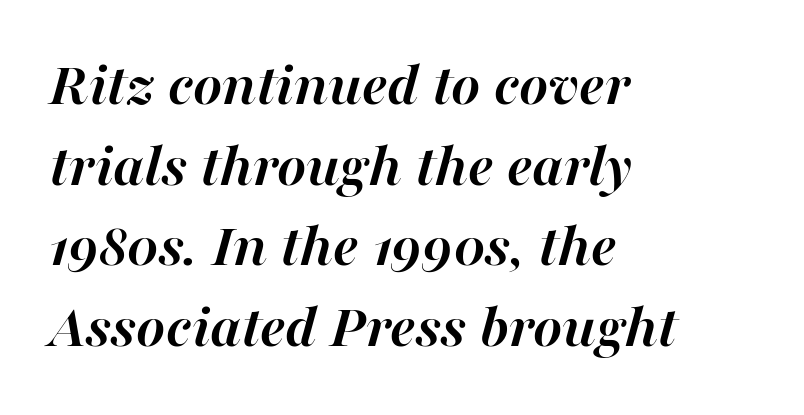
Q: Is the text bold? A: Yes.
Q: Is the text italic (slanted)? A: Yes, it leans right by about 16 degrees.
Q: Is the text underlined? A: No.
Q: How is the paragraph aligned? A: Left-aligned.
Q: Is the spacing between letters normal or unusually wide? A: Normal.
Q: Is the spacing between lines tight, normal or loose? A: Normal.
Q: Width (condensed, normal, or wide)? A: Normal.
Q: Stroke contrast? A: High.
Q: x-height? A: Medium.
Q: Monospaced? A: No.
